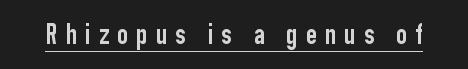
Designer's note — italics off, roman on. You can tell from the bare stems that sans-serif type was used. What stands out about the letter spacing? Its width — letters are far apart. Underlined type. The letters advance in unequal steps, a hallmark of proportional type.
